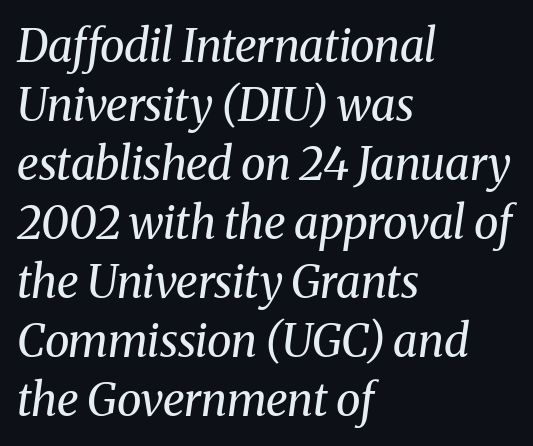
{"serif": "yes", "italic": "yes", "lean": "right", "slant_degrees": 8, "bold": "no", "weight": "regular", "width": "normal", "stroke_contrast": "medium", "x_height": "medium", "monospaced": "no", "underline": "no", "align": "left", "line_spacing": "normal", "line_spacing_ratio": 1.31, "letter_spacing": "normal", "letter_spacing_em": 0.0, "glyph_px": 45}
